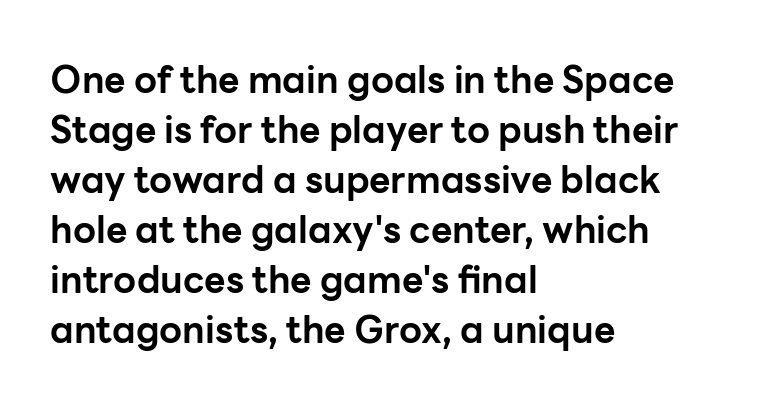
Q: Is the text bold? A: Yes.
Q: Is the text italic (slanted)? A: No, it is upright.
Q: Is the typeface a serif or a sans-serif typeface? A: Sans-serif.
Q: Is the text underlined? A: No.
Q: How is the paragraph aligned? A: Left-aligned.
Q: Is the spacing between letters normal or unusually wide? A: Normal.
Q: Is the spacing between lines tight, normal or loose? A: Normal.
Q: Width (condensed, normal, or wide)? A: Normal.
Q: Stroke contrast? A: Low.
Q: x-height? A: Medium.
Q: Monospaced? A: No.
